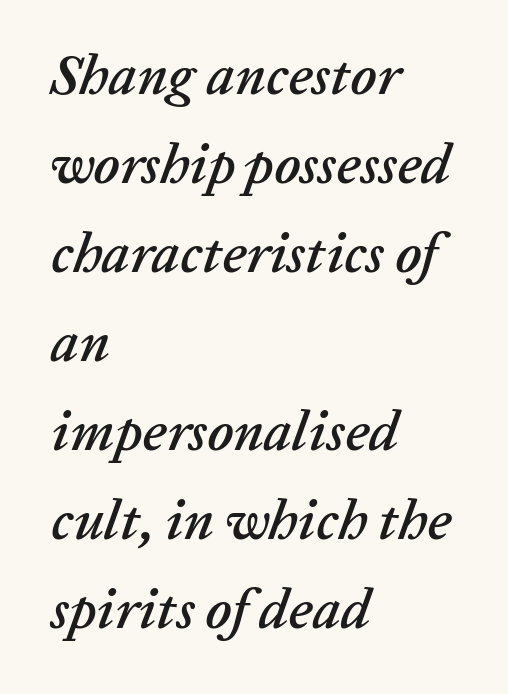
{"italic": "yes", "lean": "right", "slant_degrees": 20, "width": "normal", "stroke_contrast": "low", "x_height": "medium", "monospaced": "no", "underline": "no", "align": "left", "line_spacing": "normal", "line_spacing_ratio": 1.59, "letter_spacing": "normal", "letter_spacing_em": 0.0, "glyph_px": 56}
